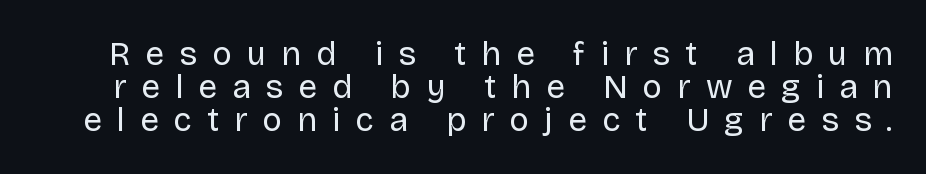
The image shows 33 px regular-weight sans-serif type, upright; set tight line spacing (1.0x), unusually wide letter spacing (+0.46 em), not underlined; low stroke contrast and a large x-height.
